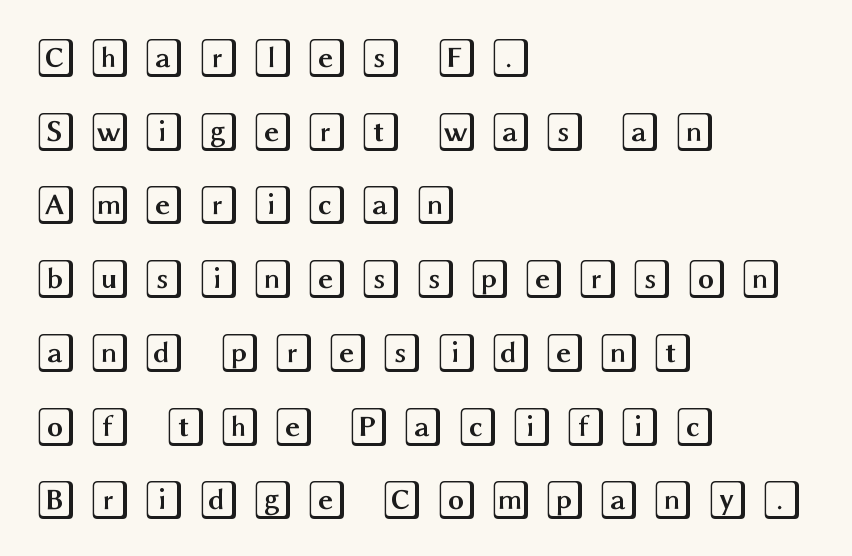
Letter spacing: wide. Teacher's note: observe the even left margin — that is flush-left alignment. The passage shown is not underscored anywhere. Upright lettering throughout.
